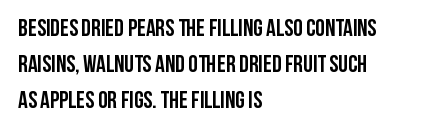
{"italic": "no", "bold": "yes", "underline": "no", "align": "left", "line_spacing": "normal", "line_spacing_ratio": 1.51, "letter_spacing": "normal", "letter_spacing_em": 0.0, "glyph_px": 24}
